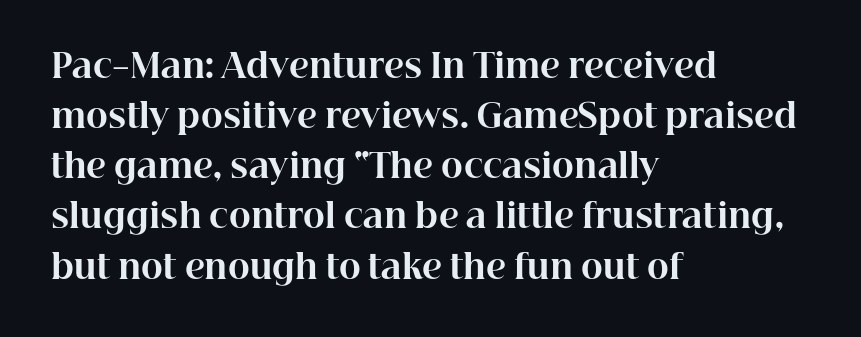
{"serif": "yes", "italic": "no", "bold": "yes", "weight": "bold", "width": "normal", "stroke_contrast": "high", "x_height": "medium", "monospaced": "no", "underline": "no", "align": "left", "line_spacing": "normal", "line_spacing_ratio": 1.52, "letter_spacing": "normal", "letter_spacing_em": 0.0, "glyph_px": 33}
